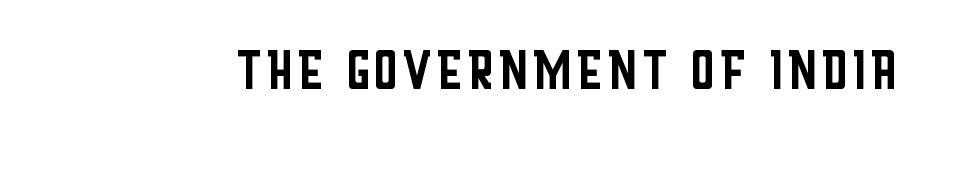
The image shows 71 px regular-weight, condensed sans-serif type, upright; set normal letter spacing, not underlined; low stroke contrast and a large x-height.
